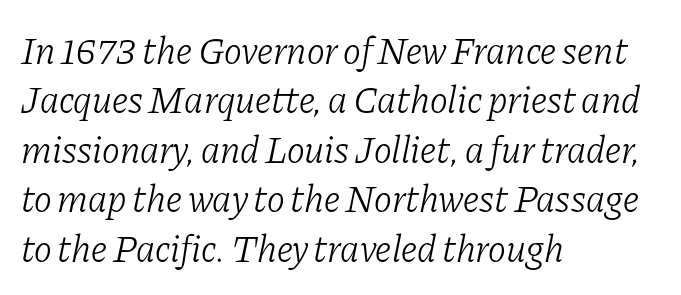
{"serif": "yes", "italic": "yes", "lean": "right", "slant_degrees": 11, "bold": "no", "weight": "light", "width": "normal", "stroke_contrast": "low", "x_height": "medium", "monospaced": "no", "underline": "no", "align": "left", "line_spacing": "normal", "line_spacing_ratio": 1.3, "letter_spacing": "normal", "letter_spacing_em": 0.0, "glyph_px": 38}
